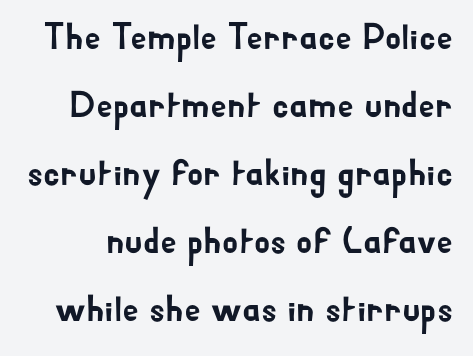
Q: Is the text italic (slanted)? A: No, it is upright.
Q: Is the typeface a serif or a sans-serif typeface? A: Sans-serif.
Q: Is the text underlined? A: No.
Q: Is the spacing between letters normal or unusually wide? A: Normal.
Q: Width (condensed, normal, or wide)? A: Normal.
Q: Stroke contrast? A: Low.
Q: x-height? A: Small.
Q: Monospaced? A: No.
